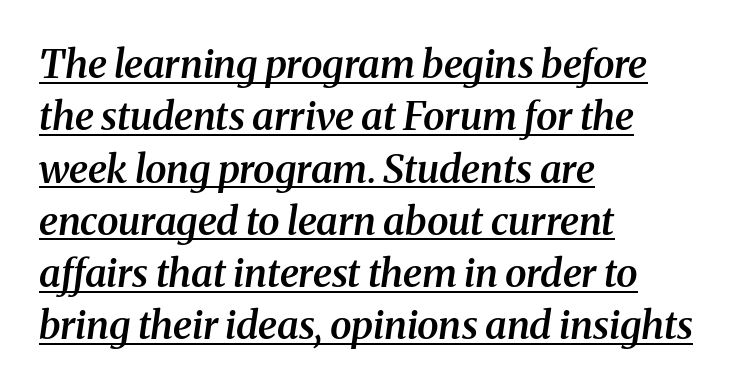
The image shows 39 px semibold serif type, italic (leaning right); set left-aligned, normal line spacing (1.34x), normal letter spacing, underlined; medium stroke contrast and a medium x-height.
